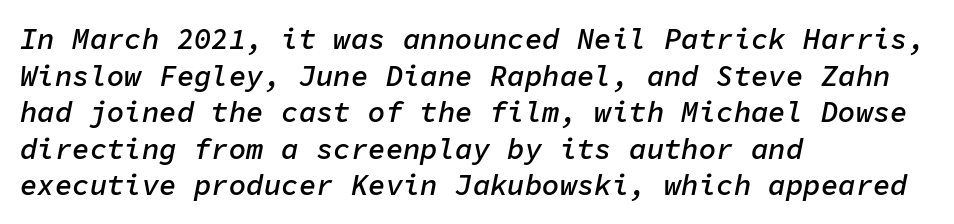
Notice the strokes are somewhat thickened but not fully heavy: this is a semibold. Think of a typewriter: that constant character pitch is what you see here. The whole block is typeset with a tilt. A classic flush-left, rag-right setting is used for this passage. Descender tails drop into unmarked territory. No extra tracking has been applied to these lines.
